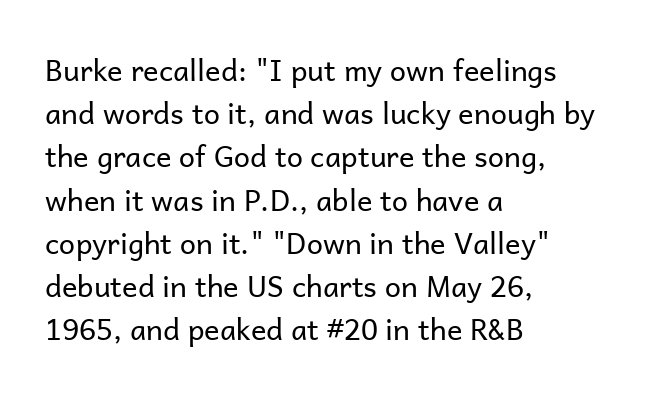
The image shows 29 px regular-weight sans-serif type, upright; set left-aligned, normal line spacing (1.49x), normal letter spacing, not underlined; low stroke contrast and a medium x-height.
